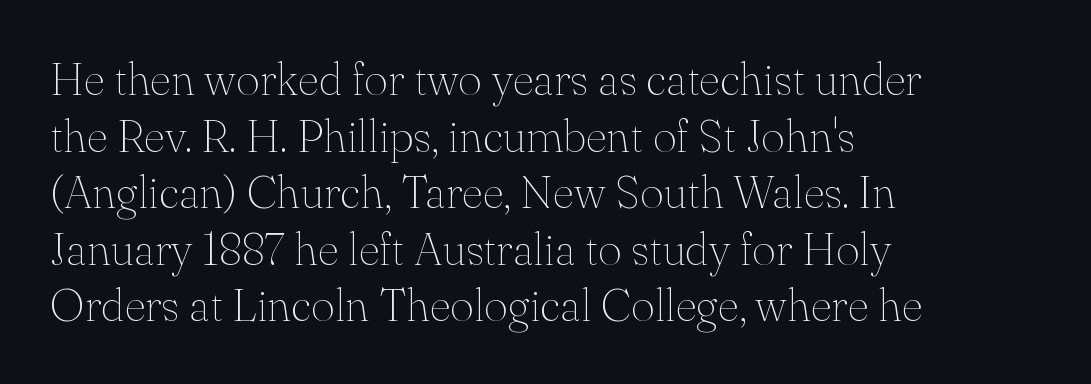
Q: Is the text bold? A: No.
Q: Is the text italic (slanted)? A: No, it is upright.
Q: Is the typeface a serif or a sans-serif typeface? A: Serif.
Q: Is the text underlined? A: No.
Q: How is the paragraph aligned? A: Left-aligned.
Q: Is the spacing between letters normal or unusually wide? A: Normal.
Q: Width (condensed, normal, or wide)? A: Normal.
Q: Stroke contrast? A: Medium.
Q: x-height? A: Small.
Q: Monospaced? A: No.
